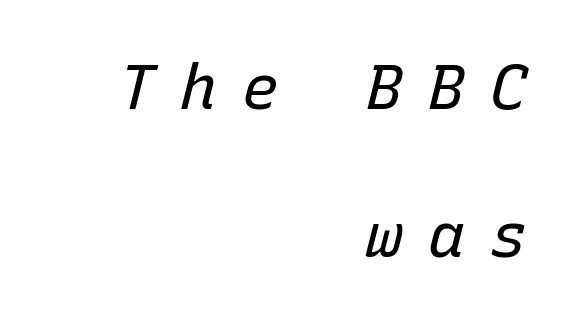
Q: Is the text bold? A: No.
Q: Is the text italic (slanted)? A: Yes, it leans right by about 15 degrees.
Q: Is the text underlined? A: No.
Q: How is the paragraph aligned? A: Right-aligned.
Q: Is the spacing between letters normal or unusually wide? A: Unusually wide.
Q: Is the spacing between lines tight, normal or loose? A: Loose.
Q: Width (condensed, normal, or wide)? A: Normal.
Q: Stroke contrast? A: Low.
Q: x-height? A: Medium.
Q: Monospaced? A: Yes.
